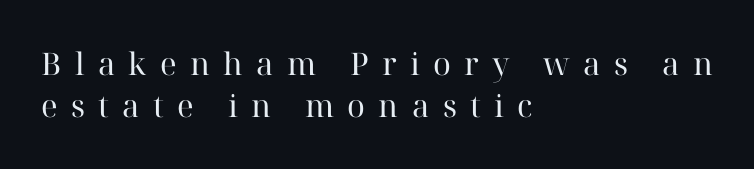
Any mark beneath the type? The region is blank. Baseline-to-baseline distance is the conventional proportion of letter height. Is this a fixed-width face? No — the glyphs have proportional, varying widths. This is roman type, the default non-slanted kind.
